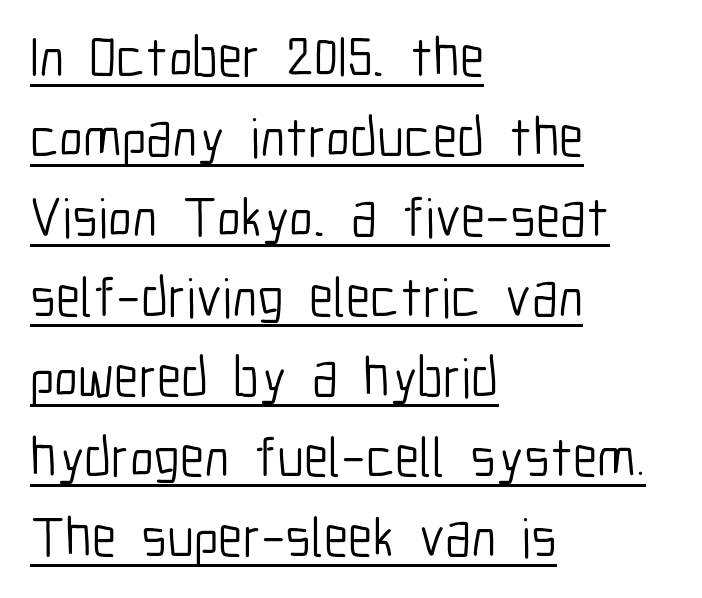
{"serif": "no", "italic": "no", "bold": "no", "weight": "light", "width": "condensed", "stroke_contrast": "low", "x_height": "medium", "monospaced": "no", "underline": "yes", "align": "left", "line_spacing": "normal", "line_spacing_ratio": 1.43, "letter_spacing": "normal", "letter_spacing_em": 0.0, "glyph_px": 56}
